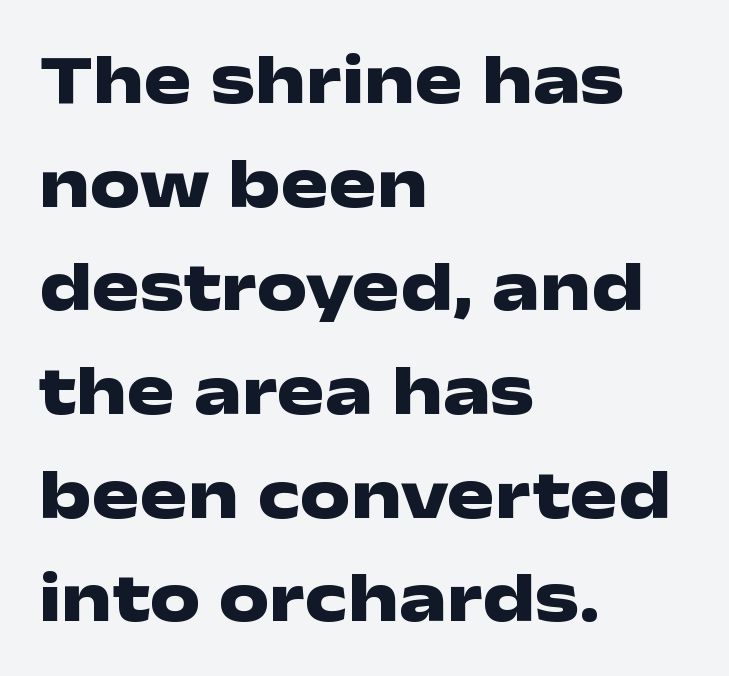
The image shows 71 px heavy, wide sans-serif type, upright; set left-aligned, normal line spacing (1.46x), normal letter spacing, not underlined; low stroke contrast and a medium x-height.
